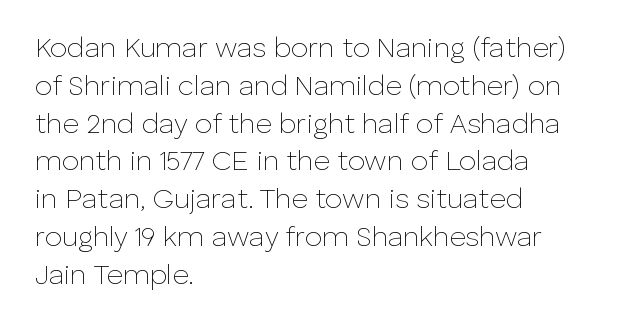
{"serif": "no", "italic": "no", "bold": "no", "weight": "thin", "width": "normal", "stroke_contrast": "low", "x_height": "medium", "monospaced": "no", "underline": "no", "align": "left", "line_spacing": "normal", "line_spacing_ratio": 1.35, "letter_spacing": "normal", "letter_spacing_em": 0.0, "glyph_px": 28}
